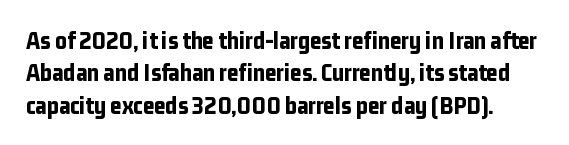
Q: Is the text bold? A: Yes.
Q: Is the text italic (slanted)? A: No, it is upright.
Q: Is the text underlined? A: No.
Q: Is the spacing between letters normal or unusually wide? A: Normal.
Q: Is the spacing between lines tight, normal or loose? A: Normal.
